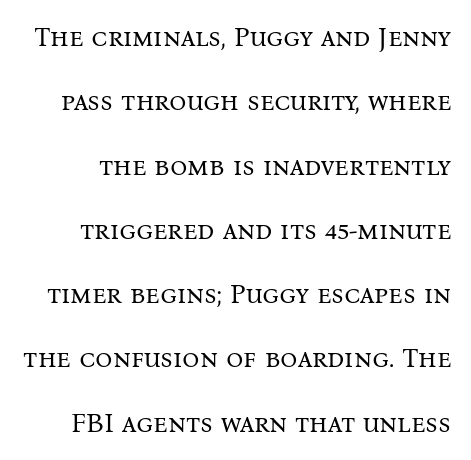
{"italic": "no", "bold": "no", "underline": "no", "line_spacing": "loose", "line_spacing_ratio": 2.38, "letter_spacing": "normal", "letter_spacing_em": 0.0, "glyph_px": 27}
